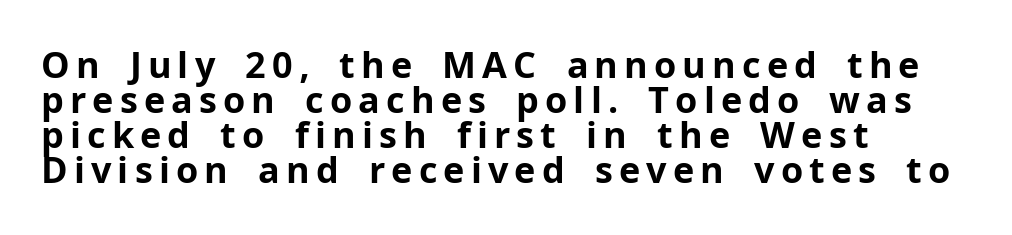
The passage shown is typeset with a sans-serif family. Every character sits straight up, as roman type does. Left-aligned paragraph, ragged on the right. Thick stems and heavy bowls — unmistakably bold.
